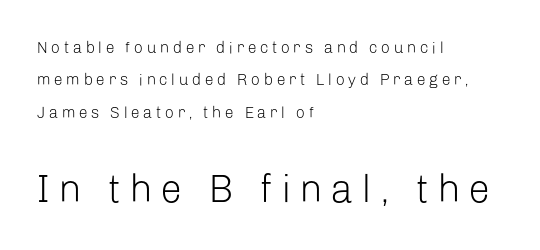
Q: Is the text bold? A: No.
Q: Is the text italic (slanted)? A: No, it is upright.
Q: Is the typeface a serif or a sans-serif typeface? A: Sans-serif.
Q: Is the text underlined? A: No.
Q: How is the paragraph aligned? A: Left-aligned.
Q: Is the spacing between letters normal or unusually wide? A: Unusually wide.
Q: Is the spacing between lines tight, normal or loose? A: Loose.
Q: Which block of text is set in a larger size, the first (top) or the second (bottom)? A: The second (bottom) one.
Q: Width (condensed, normal, or wide)? A: Normal.
Q: Stroke contrast? A: Low.
Q: x-height? A: Medium.
Q: Monospaced? A: No.
